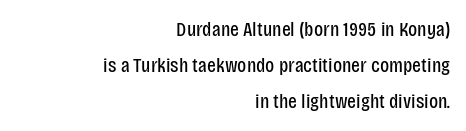
Ascenders rise straight up at ninety degrees. Descenders hang freely into open space. Every row of glyphs terminates at an identical x-position on the right. The face looks like a standard text weight, possibly lighter. The rendering keeps characters at their native spacing.
